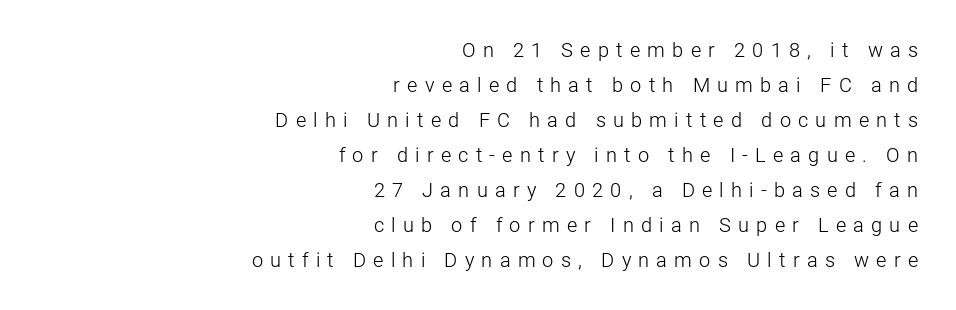
Q: Is the text bold? A: No.
Q: Is the text italic (slanted)? A: No, it is upright.
Q: Is the text underlined? A: No.
Q: How is the paragraph aligned? A: Right-aligned.
Q: Is the spacing between letters normal or unusually wide? A: Unusually wide.
